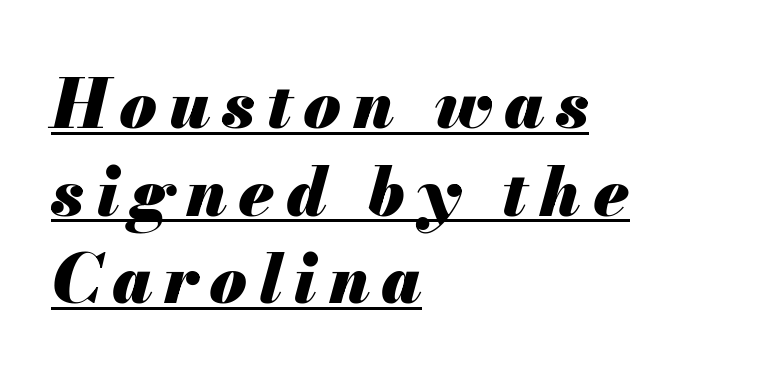
{"italic": "yes", "lean": "right", "slant_degrees": 13, "bold": "yes", "weight": "heavy", "width": "normal", "stroke_contrast": "medium", "x_height": "small", "monospaced": "no", "underline": "yes", "align": "left", "line_spacing": "normal", "line_spacing_ratio": 1.29, "glyph_px": 68}
